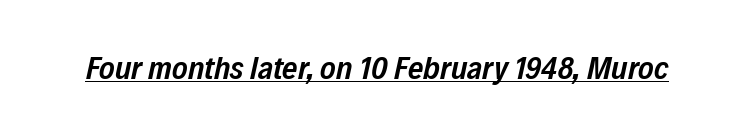
Q: Is the text bold? A: Semi-bold.
Q: Is the text italic (slanted)? A: Yes, it leans right by about 12 degrees.
Q: Is the text underlined? A: Yes.
Q: Is the spacing between letters normal or unusually wide? A: Normal.
Q: Width (condensed, normal, or wide)? A: Condensed.
Q: Stroke contrast? A: Low.
Q: x-height? A: Medium.
Q: Monospaced? A: No.
